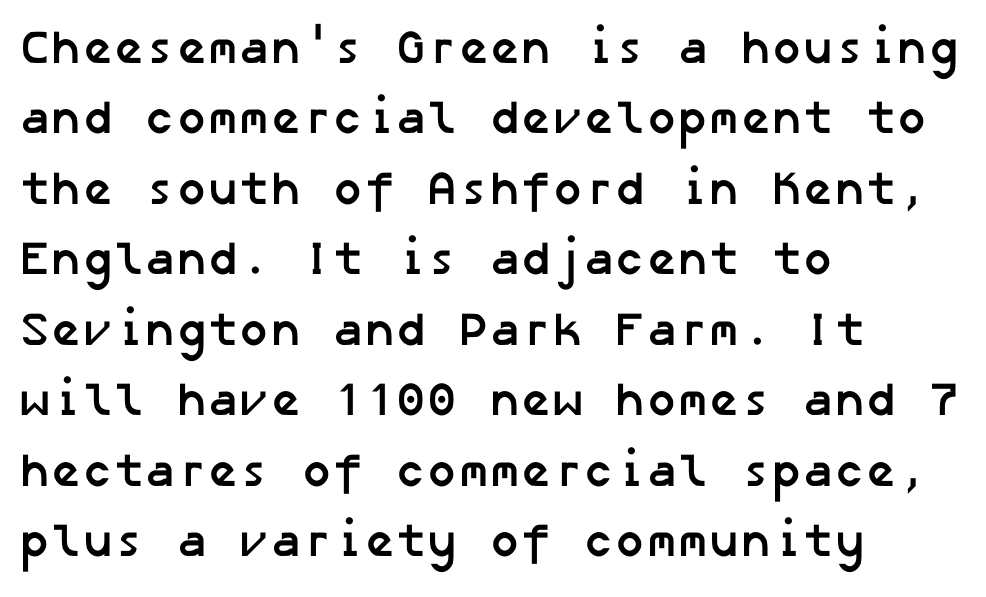
Q: Is the text bold? A: Yes.
Q: Is the typeface a serif or a sans-serif typeface? A: Sans-serif.
Q: Is the text underlined? A: No.
Q: How is the paragraph aligned? A: Left-aligned.
Q: Is the spacing between letters normal or unusually wide? A: Normal.
Q: Is the spacing between lines tight, normal or loose? A: Normal.
Q: Width (condensed, normal, or wide)? A: Normal.
Q: Stroke contrast? A: Low.
Q: x-height? A: Medium.
